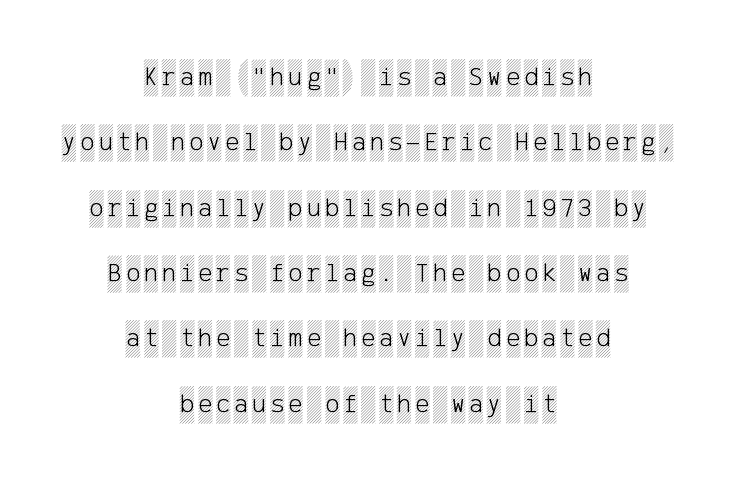
{"italic": "no", "underline": "no", "align": "center", "line_spacing": "loose", "line_spacing_ratio": 2.42, "glyph_px": 27}
